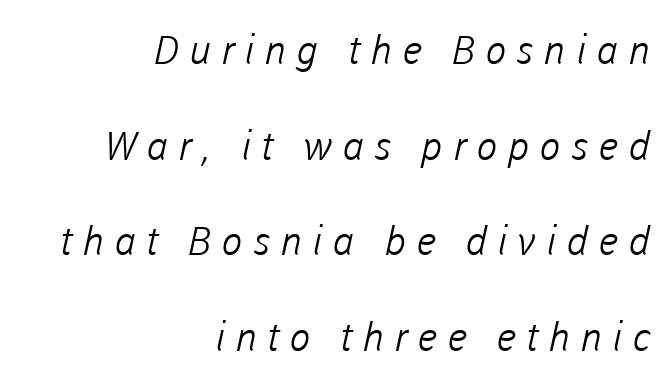
The image shows 40 px light sans-serif type; set right-aligned, loose line spacing (2.39x), unusually wide letter spacing (+0.25 em), not underlined; low stroke contrast and a medium x-height.
